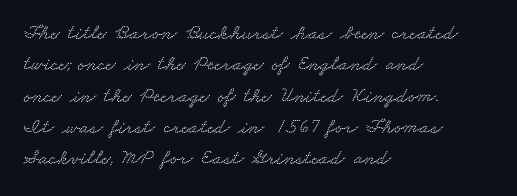
{"underline": "no", "align": "left", "line_spacing": "normal", "line_spacing_ratio": 1.49, "letter_spacing": "normal", "letter_spacing_em": 0.0, "glyph_px": 21}
